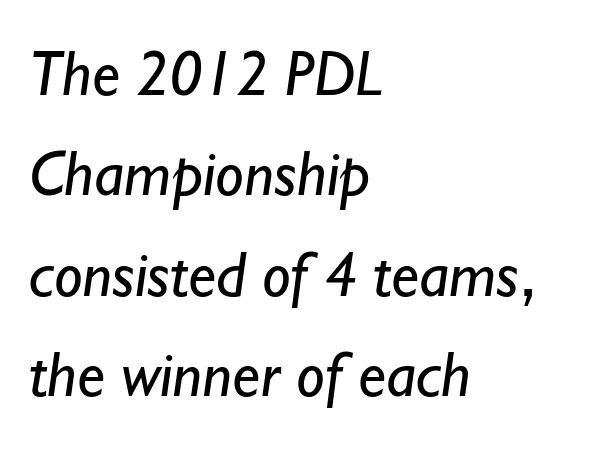
Q: Is the text bold? A: No.
Q: Is the typeface a serif or a sans-serif typeface? A: Sans-serif.
Q: Is the text underlined? A: No.
Q: How is the paragraph aligned? A: Left-aligned.
Q: Is the spacing between letters normal or unusually wide? A: Normal.
Q: Is the spacing between lines tight, normal or loose? A: Normal.
Q: Width (condensed, normal, or wide)? A: Normal.
Q: Stroke contrast? A: Low.
Q: x-height? A: Small.
Q: Monospaced? A: No.
